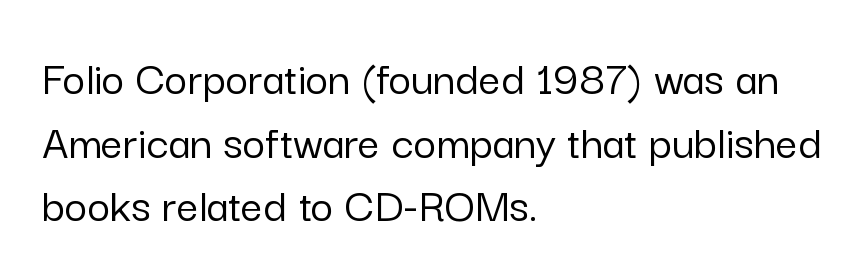
Serif or sans? Sans — the stroke terminals are bare. Posture: upright roman. Type without underlining. If you measured baseline to baseline, you'd find a middling distance. Proportional: the letters do not fall into vertical columns. These lines keep a tight, regular rhythm from letter to letter.
